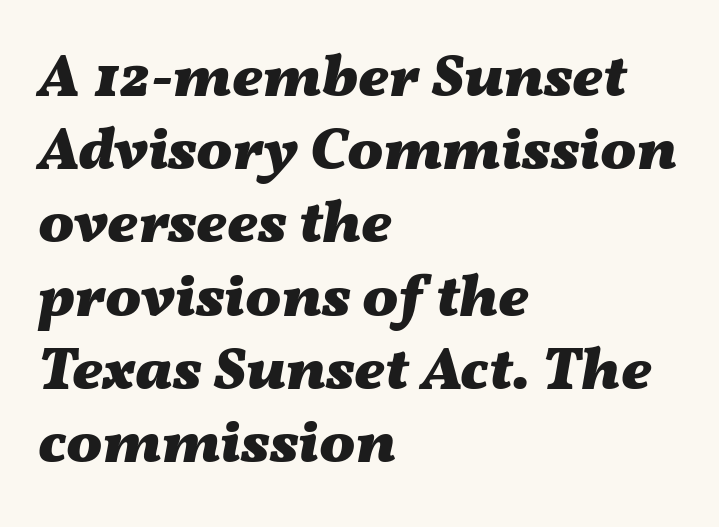
{"italic": "yes", "lean": "right", "slant_degrees": 11, "bold": "yes", "weight": "heavy", "width": "wide", "stroke_contrast": "medium", "x_height": "medium", "monospaced": "no", "underline": "no", "align": "left", "line_spacing_ratio": 1.22, "letter_spacing": "normal", "letter_spacing_em": 0.0, "glyph_px": 60}
